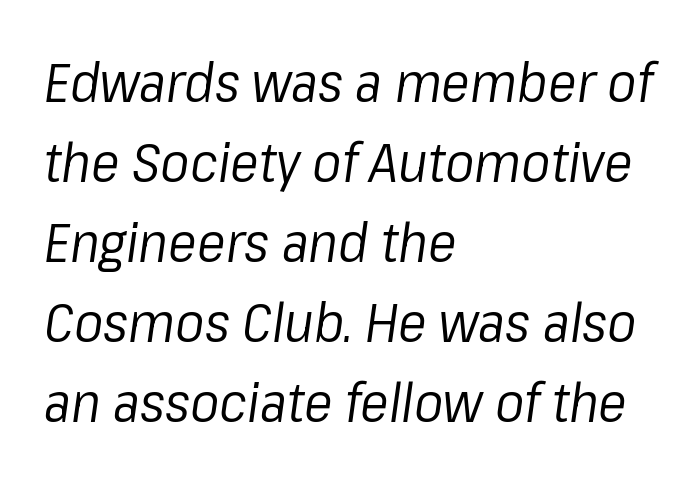
Q: Is the text bold? A: No.
Q: Is the text italic (slanted)? A: Yes, it leans right by about 8 degrees.
Q: Is the text underlined? A: No.
Q: How is the paragraph aligned? A: Left-aligned.
Q: Is the spacing between letters normal or unusually wide? A: Normal.
Q: Is the spacing between lines tight, normal or loose? A: Normal.
Q: Width (condensed, normal, or wide)? A: Normal.
Q: Stroke contrast? A: Low.
Q: x-height? A: Medium.
Q: Monospaced? A: No.
